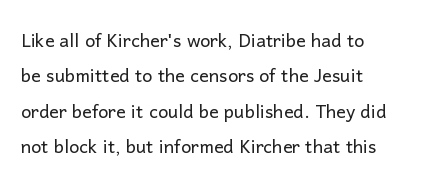
{"italic": "no", "bold": "no", "underline": "no", "align": "left", "line_spacing": "normal", "line_spacing_ratio": 1.47, "letter_spacing": "normal", "letter_spacing_em": 0.0, "glyph_px": 24}
